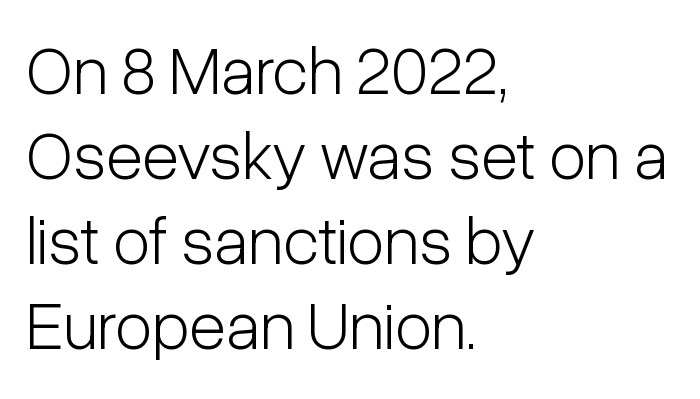
{"serif": "no", "italic": "no", "bold": "no", "weight": "light", "width": "condensed", "stroke_contrast": "low", "x_height": "medium", "monospaced": "no", "underline": "no", "align": "left", "line_spacing": "normal", "line_spacing_ratio": 1.25, "letter_spacing": "normal", "letter_spacing_em": 0.0, "glyph_px": 68}
